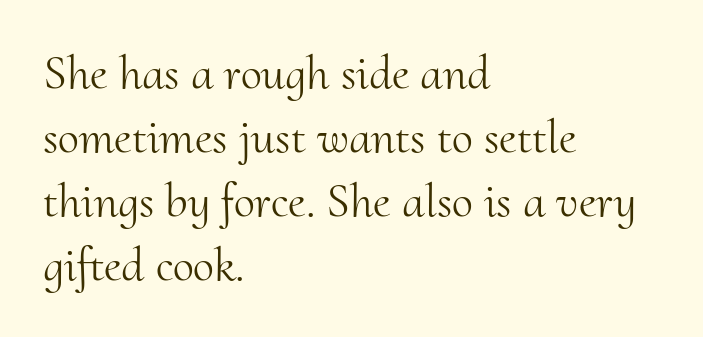
How are the letters spaced? Ordinarily, with no added tracking. Regular leading. Vertical strokes here are truly vertical. The letters advance in unequal steps, a hallmark of proportional type.
